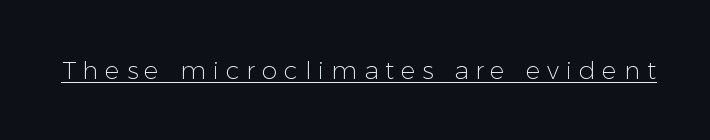
{"italic": "no", "bold": "no", "underline": "yes", "letter_spacing": "wide", "letter_spacing_em": 0.27, "glyph_px": 25}
